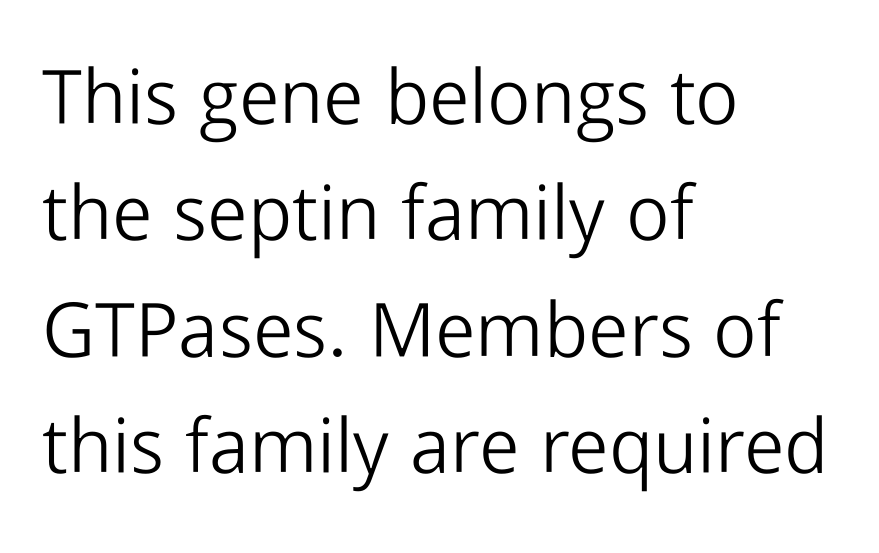
{"serif": "no", "italic": "no", "bold": "no", "weight": "light", "width": "normal", "stroke_contrast": "low", "x_height": "medium", "monospaced": "no", "underline": "no", "align": "left", "line_spacing": "normal", "line_spacing_ratio": 1.53, "letter_spacing": "normal", "letter_spacing_em": 0.0, "glyph_px": 76}
